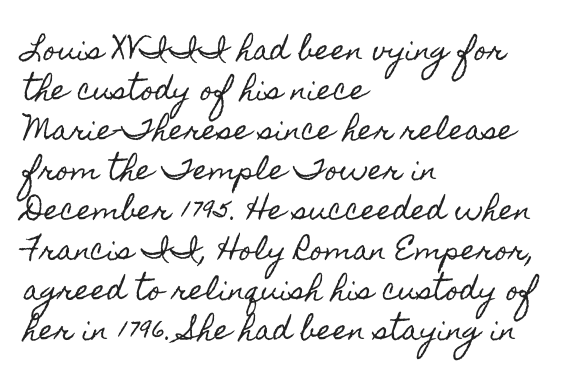
Q: Is the text italic (slanted)? A: Yes.
Q: Is the text underlined? A: No.
Q: How is the paragraph aligned? A: Left-aligned.
Q: Is the spacing between letters normal or unusually wide? A: Normal.
Q: Is the spacing between lines tight, normal or loose? A: Normal.
